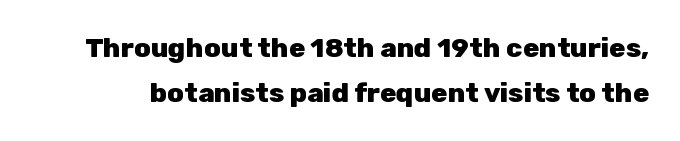
{"italic": "no", "bold": "yes", "underline": "no", "line_spacing": "normal", "line_spacing_ratio": 1.67, "letter_spacing": "normal", "letter_spacing_em": 0.0, "glyph_px": 27}
